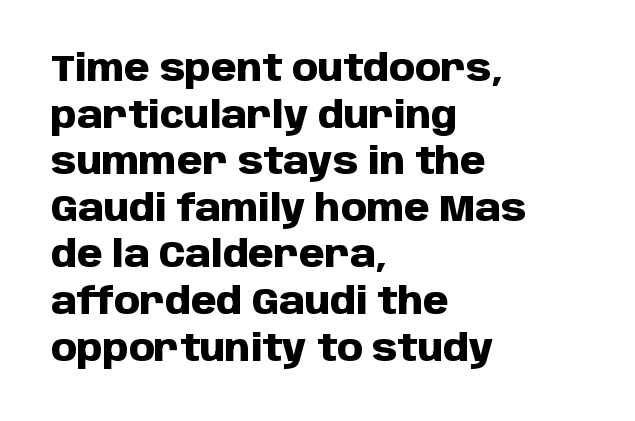
The face used here is proportionally spaced, like ordinary book or web type. Every character sits straight up, as roman type does. Bold? Absolutely — the strokes are thick and heavy. Regular leading. In terms of letterspacing, this is plain default setting. Rule under the text: the space is simply empty.
